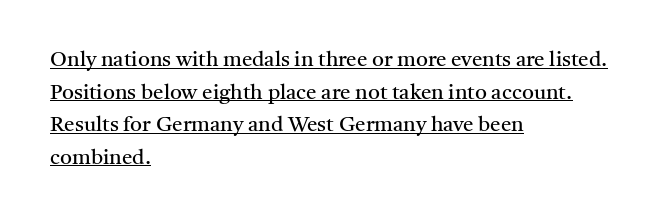
Weight: in the light-to-regular range. Italic: no, the glyphs are upright roman. Does the leading feel generous? No, just average. The line texture is even and compact thanks to regular tracking. The rendering uses the underline text-decoration. Line starts are locked; line ends wander.
